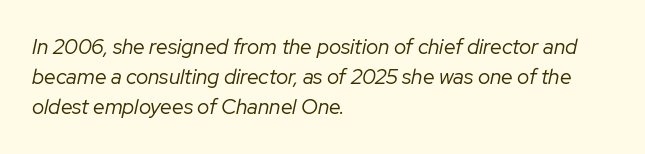
Q: Is the text bold? A: No.
Q: Is the text italic (slanted)? A: Yes, it leans right by about 12 degrees.
Q: Is the text underlined? A: No.
Q: How is the paragraph aligned? A: Left-aligned.
Q: Is the spacing between letters normal or unusually wide? A: Normal.
Q: Is the spacing between lines tight, normal or loose? A: Normal.
